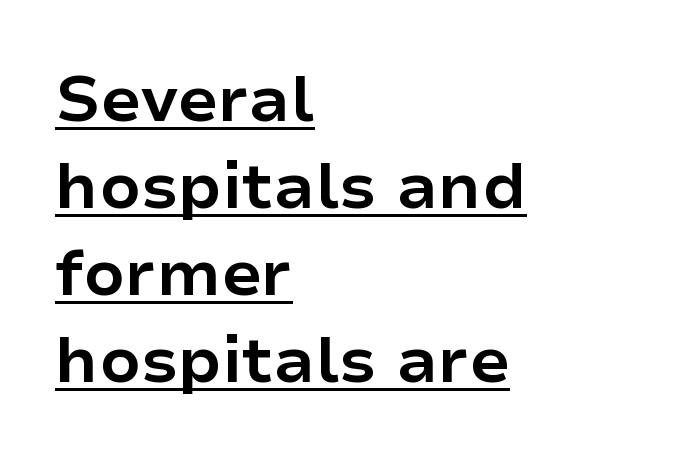
The passage shown is emphatically bold. The type is set solid horizontally, with unmodified tracking. Is this a sans? Yes — the strokes have no serifs. Students, observe: this is what conventionally led text looks like. The typesetter has applied underlining to the passage shown. Upright lettering throughout.
